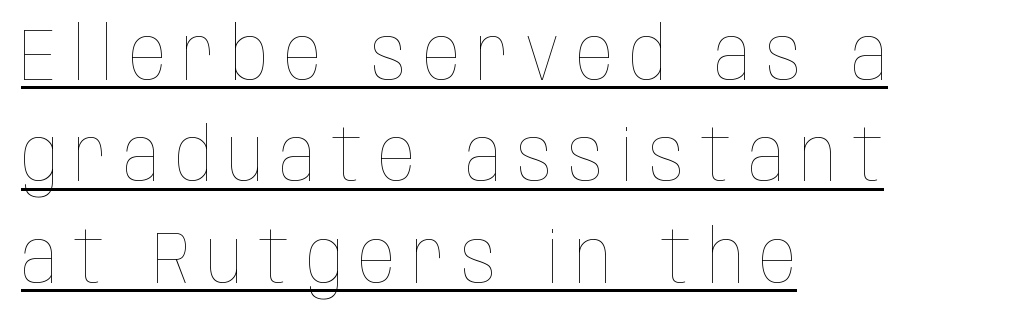
The image shows 73 px thin, condensed type, upright; set left-aligned, normal line spacing (1.39x), unusually wide letter spacing (+0.22 em), underlined; low stroke contrast and a large x-height.
